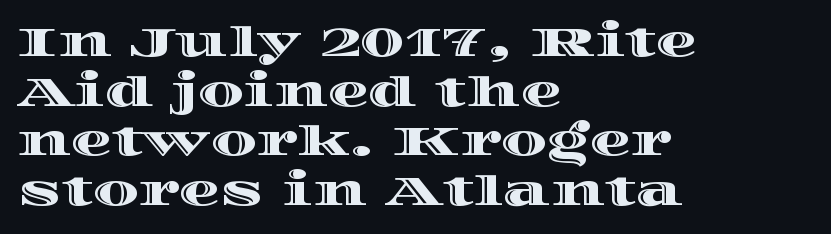
Q: Is the text italic (slanted)? A: No, it is upright.
Q: Is the text underlined? A: No.
Q: How is the paragraph aligned? A: Left-aligned.
Q: Is the spacing between letters normal or unusually wide? A: Normal.
Q: Width (condensed, normal, or wide)? A: Wide.
Q: x-height? A: Large.
Q: Monospaced? A: No.
